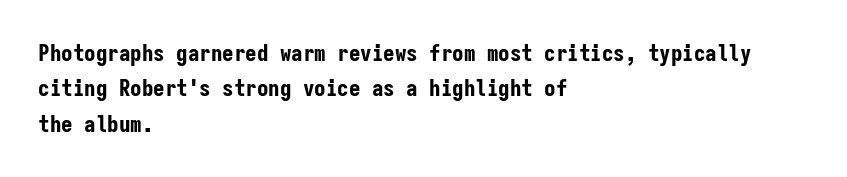
The strip under each line holds only bare page. The designer left line spacing at the default. Typeset ragged right — the left edge is the straight one. Heavy-handed strokes throughout: this text is bold.
